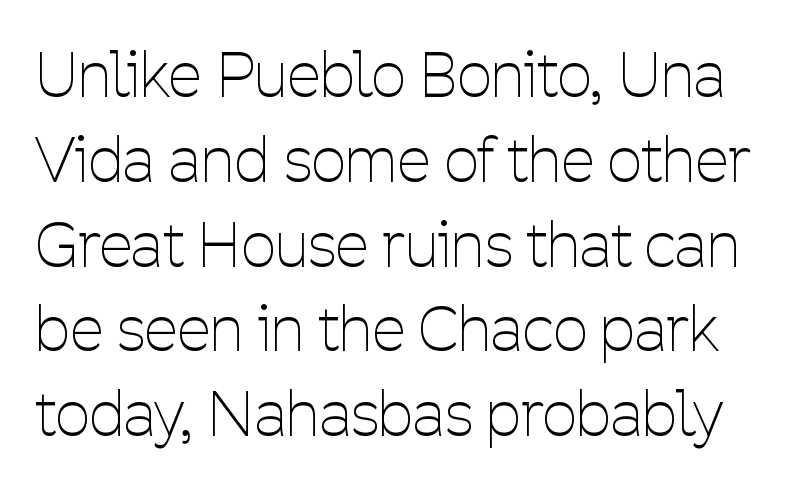
Q: Is the text bold? A: No.
Q: Is the text italic (slanted)? A: No, it is upright.
Q: Is the typeface a serif or a sans-serif typeface? A: Sans-serif.
Q: Is the text underlined? A: No.
Q: Is the spacing between letters normal or unusually wide? A: Normal.
Q: Is the spacing between lines tight, normal or loose? A: Normal.
Q: Width (condensed, normal, or wide)? A: Condensed.
Q: Stroke contrast? A: Low.
Q: x-height? A: Medium.
Q: Monospaced? A: No.
